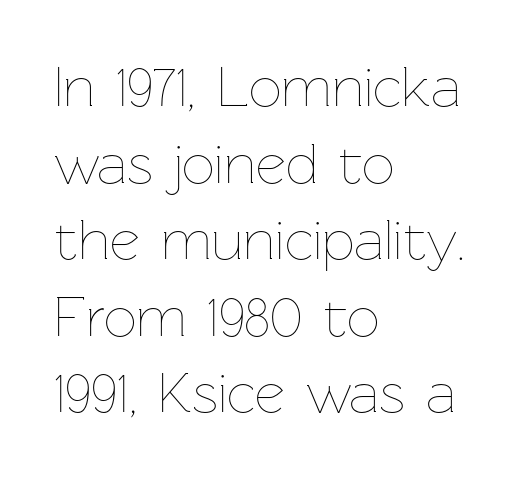
The image shows 58 px thin type, upright; set left-aligned, normal line spacing (1.32x), normal letter spacing, not underlined; low stroke contrast and a medium x-height.
